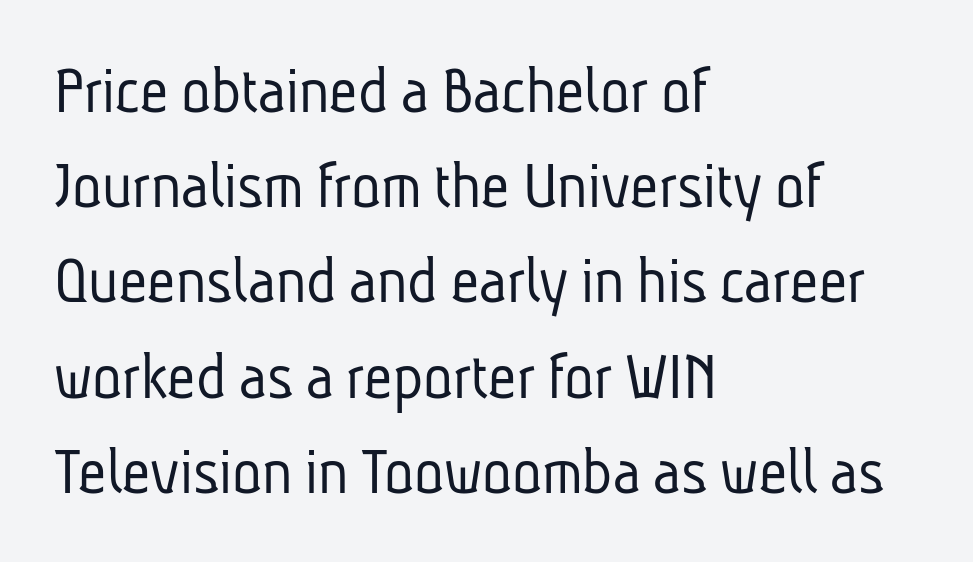
The image shows 69 px light, condensed sans-serif type; set left-aligned, normal line spacing (1.38x), normal letter spacing, not underlined; low stroke contrast and a medium x-height.
